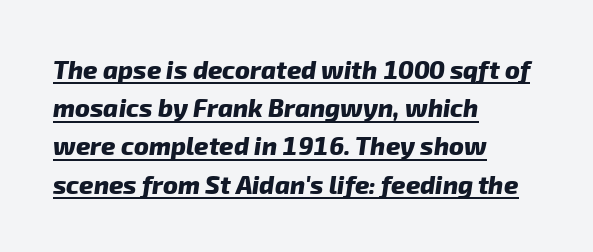
Caption: multi-line text, flush left, ragged right. A dark, heavy texture on the line: the type is bold. Here the glyphs are tracked normally, forming tight word shapes. Descenders here cross a horizontal rule under the line. Summary of vertical rhythm: regular, with standard interline spacing.
